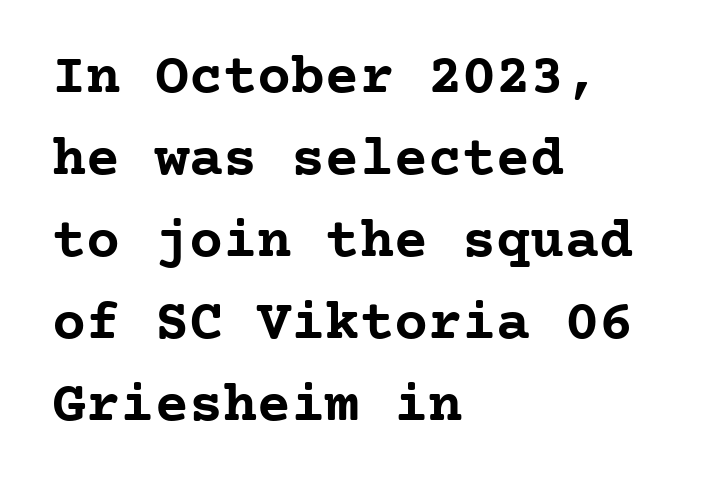
The image shows 57 px semibold serif type, upright, monospaced; set left-aligned, normal line spacing (1.44x), normal letter spacing, not underlined; low stroke contrast and a medium x-height.
